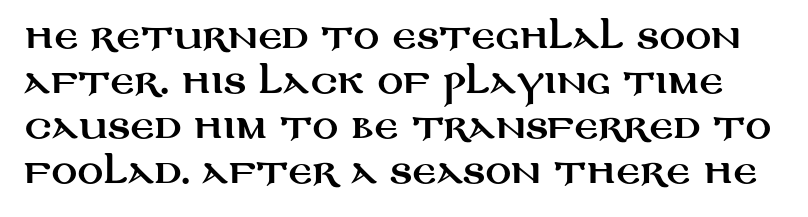
Q: Is the text italic (slanted)? A: No, it is upright.
Q: Is the typeface a serif or a sans-serif typeface? A: Sans-serif.
Q: Is the text underlined? A: No.
Q: Is the spacing between letters normal or unusually wide? A: Normal.
Q: Is the spacing between lines tight, normal or loose? A: Normal.
Q: Width (condensed, normal, or wide)? A: Wide.
Q: Stroke contrast? A: Medium.
Q: x-height? A: Large.
Q: Monospaced? A: No.
